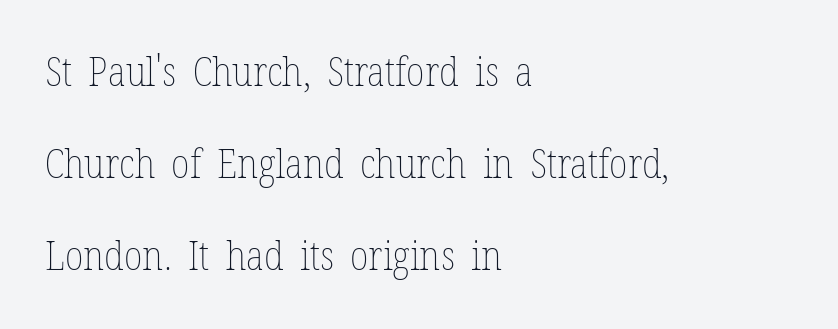
Here the designer chose a conventional face with non-uniform glyph widths. The horizontal fit of the characters is conventional and even. Beneath every word, the page is bare. Is the block centered? No — it sits flush against the left margin. The leading is generous, giving the passage an open texture. The letters stand straight up with perfectly vertical stems.
